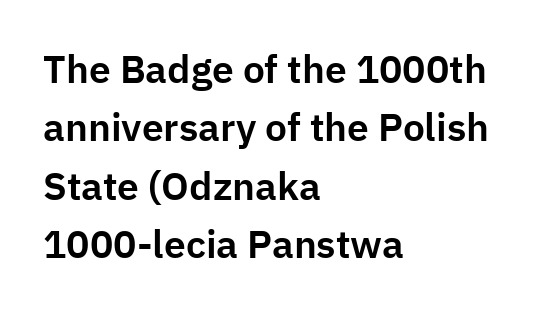
{"serif": "no", "italic": "no", "width": "normal", "stroke_contrast": "low", "x_height": "medium", "monospaced": "no", "underline": "no", "align": "left", "line_spacing": "normal", "line_spacing_ratio": 1.5, "letter_spacing": "normal", "letter_spacing_em": 0.0, "glyph_px": 39}
